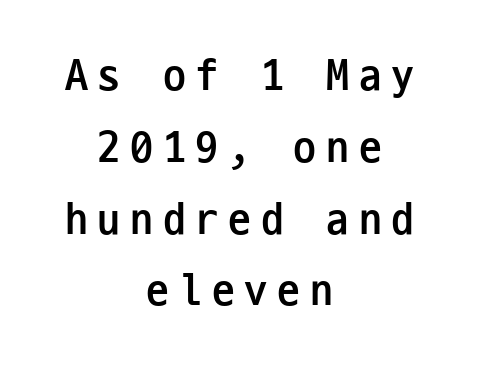
{"serif": "no", "italic": "no", "bold": "yes", "weight": "semibold", "width": "condensed", "stroke_contrast": "low", "x_height": "medium", "monospaced": "yes", "underline": "no", "align": "center", "line_spacing": "normal", "line_spacing_ratio": 1.56, "letter_spacing": "wide", "letter_spacing_em": 0.21, "glyph_px": 46}
